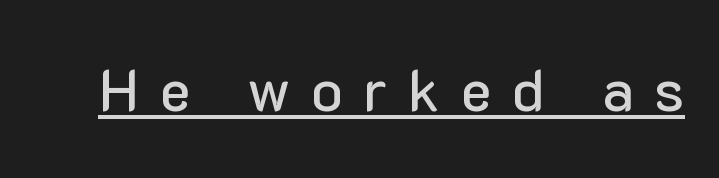
Q: Is the text italic (slanted)? A: No, it is upright.
Q: Is the typeface a serif or a sans-serif typeface? A: Sans-serif.
Q: Is the text underlined? A: Yes.
Q: Is the spacing between letters normal or unusually wide? A: Unusually wide.
Q: Width (condensed, normal, or wide)? A: Normal.
Q: Stroke contrast? A: Low.
Q: x-height? A: Medium.
Q: Monospaced? A: No.
